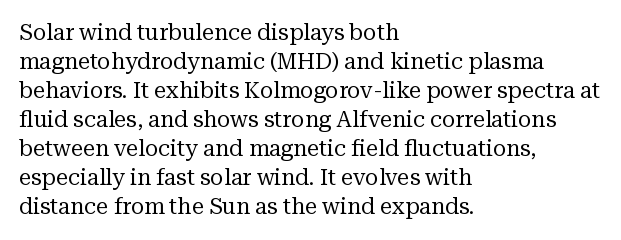
Q: Is the text bold? A: No.
Q: Is the text italic (slanted)? A: No, it is upright.
Q: Is the text underlined? A: No.
Q: How is the paragraph aligned? A: Left-aligned.
Q: Is the spacing between letters normal or unusually wide? A: Normal.
Q: Is the spacing between lines tight, normal or loose? A: Normal.
